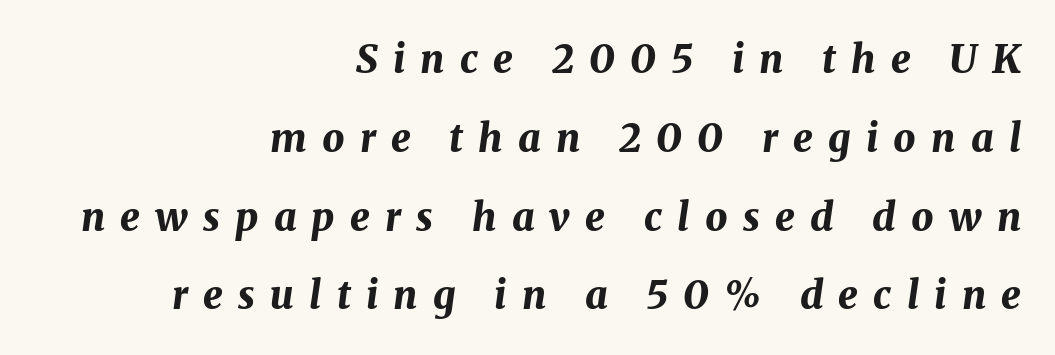
{"italic": "yes", "lean": "right", "slant_degrees": 8, "bold": "yes", "weight": "bold", "width": "normal", "stroke_contrast": "medium", "x_height": "medium", "monospaced": "no", "underline": "no", "align": "right", "line_spacing": "loose", "line_spacing_ratio": 2.02, "letter_spacing": "wide", "letter_spacing_em": 0.39, "glyph_px": 39}
